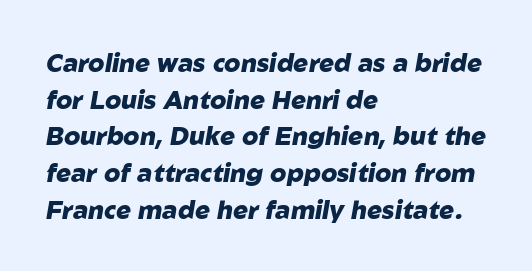
Horizontal alignment here is leftward, the default for most running prose. The lettering tilts uniformly, giving the passage an italic look. Regular leading. Descenders hang freely into open space. No extra tracking has been applied to these lines. The strokes are fattened all the way to bold.
